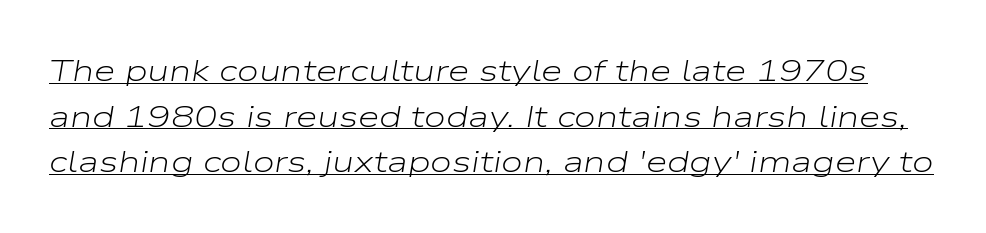
{"italic": "yes", "lean": "right", "slant_degrees": 9, "bold": "no", "weight": "light", "width": "wide", "stroke_contrast": "low", "x_height": "medium", "monospaced": "no", "underline": "yes", "line_spacing": "normal", "line_spacing_ratio": 1.47, "letter_spacing": "normal", "letter_spacing_em": 0.0, "glyph_px": 31}
